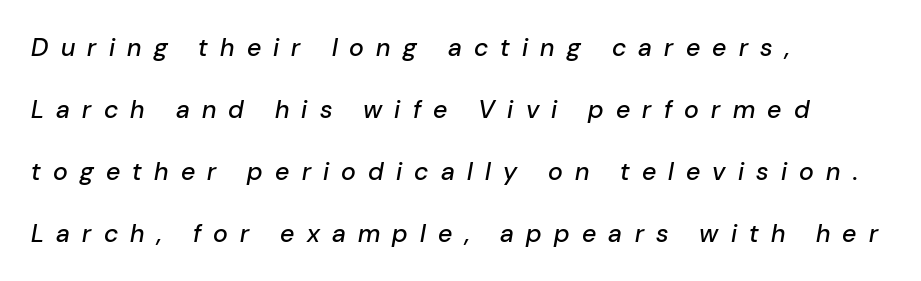
Unmarked baselines from the first word to the last. Designer's note — italics engaged. What stands out about the letter spacing? Its width — letters are far apart. Rows of type keep a wide berth in the vertical direction.
